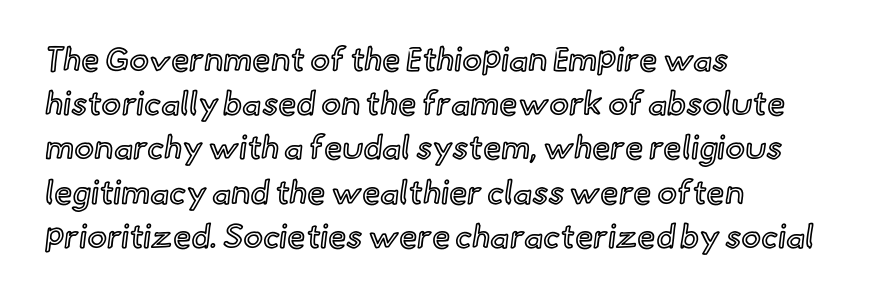
The image shows 33 px text type; set left-aligned, normal line spacing (1.34x), normal letter spacing, not underlined; a small x-height.
